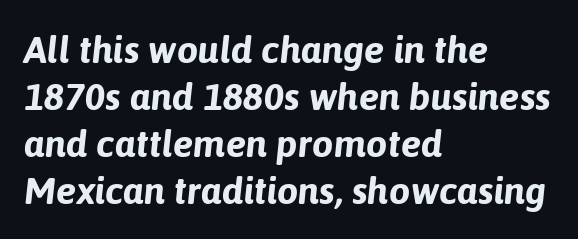
You could not count columns in this text — the font is proportionally spaced. The passage shown is not underscored anywhere. This is heavy type, rendered in bold. Observe the lean: these are italic letterforms. This sample uses plain, unmodified letter spacing.
